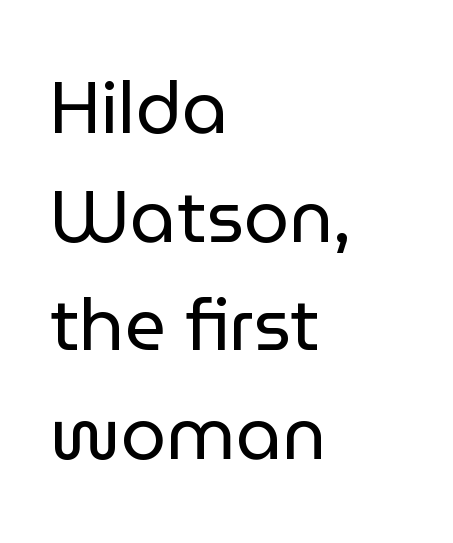
Q: Is the text bold? A: No.
Q: Is the text italic (slanted)? A: No, it is upright.
Q: Is the typeface a serif or a sans-serif typeface? A: Sans-serif.
Q: Is the text underlined? A: No.
Q: How is the paragraph aligned? A: Left-aligned.
Q: Is the spacing between letters normal or unusually wide? A: Normal.
Q: Is the spacing between lines tight, normal or loose? A: Normal.
Q: Width (condensed, normal, or wide)? A: Normal.
Q: Stroke contrast? A: Low.
Q: x-height? A: Medium.
Q: Monospaced? A: No.
